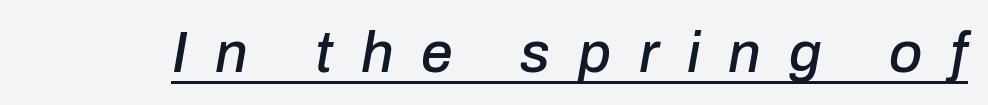
Q: Is the text italic (slanted)? A: Yes, it leans right by about 10 degrees.
Q: Is the text underlined? A: Yes.
Q: Is the spacing between letters normal or unusually wide? A: Unusually wide.
Q: Width (condensed, normal, or wide)? A: Normal.
Q: Stroke contrast? A: Low.
Q: x-height? A: Medium.
Q: Monospaced? A: No.
